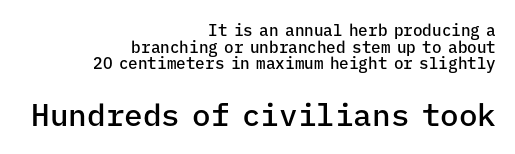
Q: Is the text bold? A: Semi-bold.
Q: Is the text italic (slanted)? A: No, it is upright.
Q: Is the typeface a serif or a sans-serif typeface? A: Sans-serif.
Q: Is the text underlined? A: No.
Q: How is the paragraph aligned? A: Right-aligned.
Q: Is the spacing between letters normal or unusually wide? A: Normal.
Q: Is the spacing between lines tight, normal or loose? A: Tight.
Q: Which block of text is set in a larger size, the first (top) or the second (bottom)? A: The second (bottom) one.
Q: Width (condensed, normal, or wide)? A: Normal.
Q: Stroke contrast? A: Low.
Q: x-height? A: Medium.
Q: Monospaced? A: Yes.
